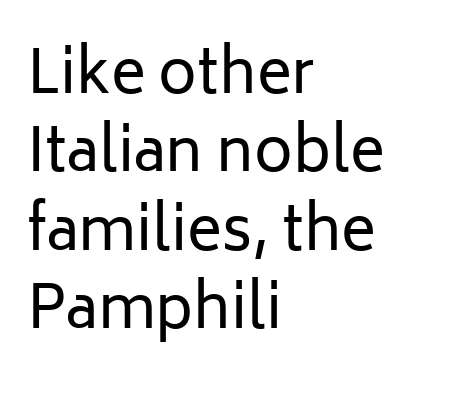
{"serif": "no", "italic": "no", "bold": "no", "weight": "regular", "width": "normal", "stroke_contrast": "low", "x_height": "medium", "monospaced": "no", "underline": "no", "align": "left", "line_spacing": "normal", "line_spacing_ratio": 1.33, "letter_spacing": "normal", "letter_spacing_em": 0.0, "glyph_px": 59}
